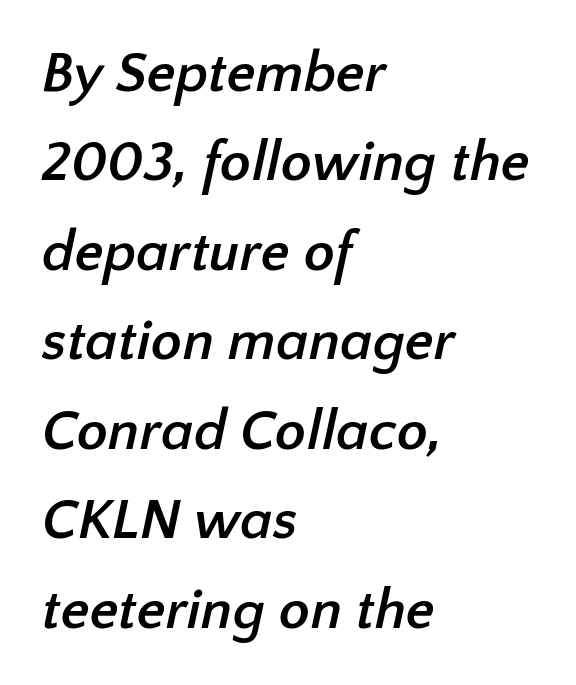
Q: Is the text bold? A: Yes.
Q: Is the typeface a serif or a sans-serif typeface? A: Sans-serif.
Q: Is the text underlined? A: No.
Q: How is the paragraph aligned? A: Left-aligned.
Q: Is the spacing between letters normal or unusually wide? A: Normal.
Q: Is the spacing between lines tight, normal or loose? A: Normal.
Q: Width (condensed, normal, or wide)? A: Normal.
Q: Stroke contrast? A: Low.
Q: x-height? A: Medium.
Q: Monospaced? A: No.
